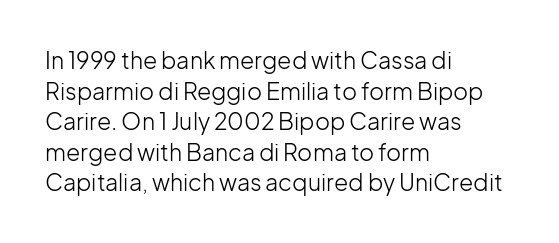
{"italic": "no", "bold": "no", "underline": "no", "align": "left", "line_spacing": "normal", "line_spacing_ratio": 1.33, "letter_spacing": "normal", "letter_spacing_em": 0.0, "glyph_px": 23}
